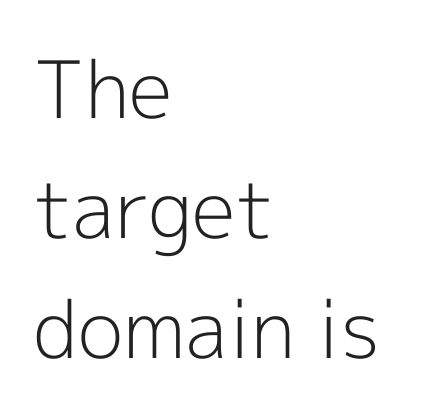
The image shows 79 px light sans-serif type, upright; set left-aligned, normal line spacing (1.52x), normal letter spacing, not underlined; a medium x-height.
